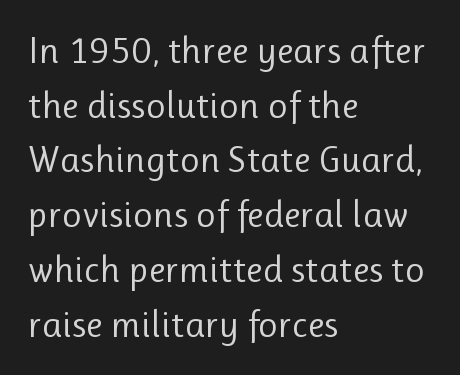
Q: Is the text bold? A: No.
Q: Is the text italic (slanted)? A: No, it is upright.
Q: Is the typeface a serif or a sans-serif typeface? A: Sans-serif.
Q: Is the text underlined? A: No.
Q: How is the paragraph aligned? A: Left-aligned.
Q: Is the spacing between letters normal or unusually wide? A: Normal.
Q: Is the spacing between lines tight, normal or loose? A: Normal.
Q: Width (condensed, normal, or wide)? A: Normal.
Q: Stroke contrast? A: Low.
Q: x-height? A: Medium.
Q: Monospaced? A: No.
